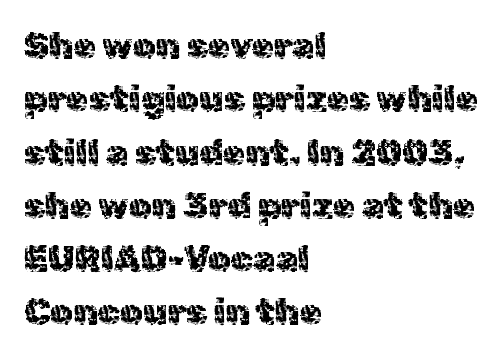
The image shows 36 px sans-serif type, upright; set left-aligned, normal line spacing (1.48x), normal letter spacing, not underlined; a medium x-height.
